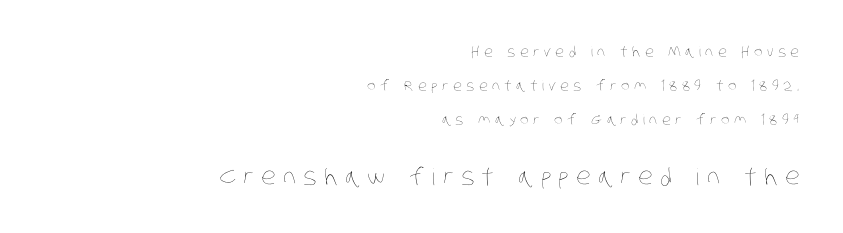
Q: Is the text bold? A: No.
Q: Is the text underlined? A: No.
Q: How is the paragraph aligned? A: Right-aligned.
Q: Is the spacing between letters normal or unusually wide? A: Unusually wide.
Q: Is the spacing between lines tight, normal or loose? A: Loose.
Q: Which block of text is set in a larger size, the first (top) or the second (bottom)? A: The second (bottom) one.
